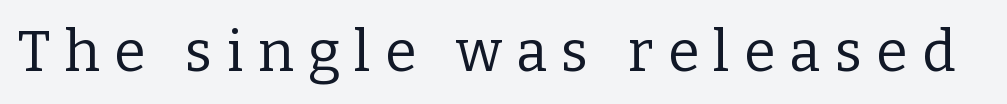
A bare baseline throughout the passage. Style check: upright. Is this a sans? No — the strokes have serifs. The letters advance in unequal steps, a hallmark of proportional type. Between one letter and the next there's a generous, obvious gap. This is not heavy type; no bold has been used.
